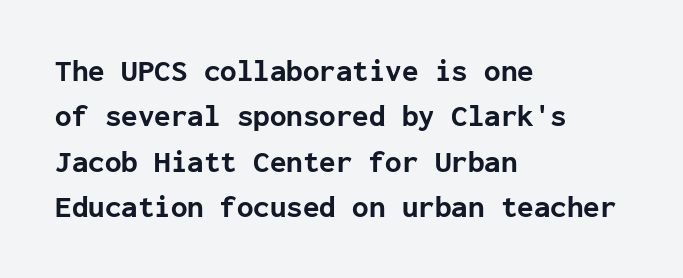
These lines are set flush left with a ragged right edge. Compared with typical body copy, the letter spacing here is the same. Unlike italic type, these characters show no tilt at all. Spacing verdict: monospaced, one width for all characters. I'd describe the lettering as bold — thick and assertive. Each letter's strokes conclude bluntly, with no projecting serifs.
